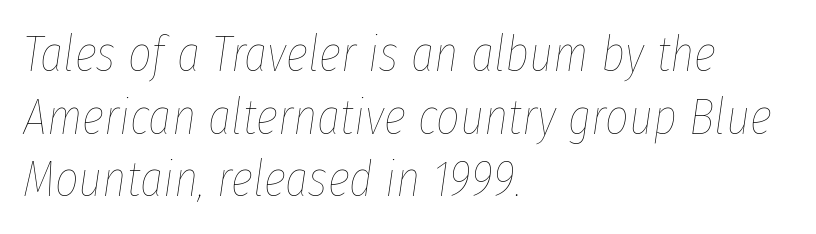
Heaviness? Minimal to ordinary, like unemphasized prose. This sample uses plain, unmodified letter spacing. Looks like regular typesetting: each glyph gets only the width it needs. The specimen reads as italic at a glance. No word sits above an underline.
